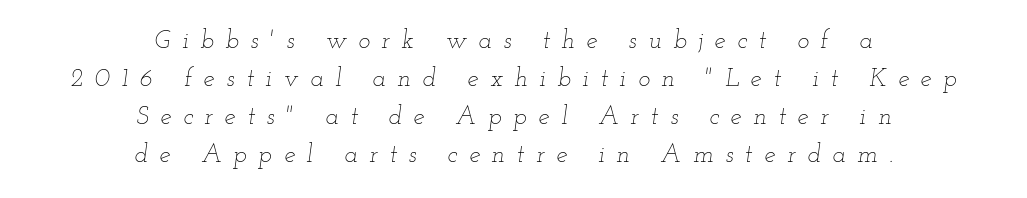
{"italic": "yes", "lean": "right", "slant_degrees": 12, "bold": "no", "underline": "no", "align": "center", "line_spacing": "normal", "line_spacing_ratio": 1.52, "letter_spacing": "wide", "letter_spacing_em": 0.47, "glyph_px": 25}
